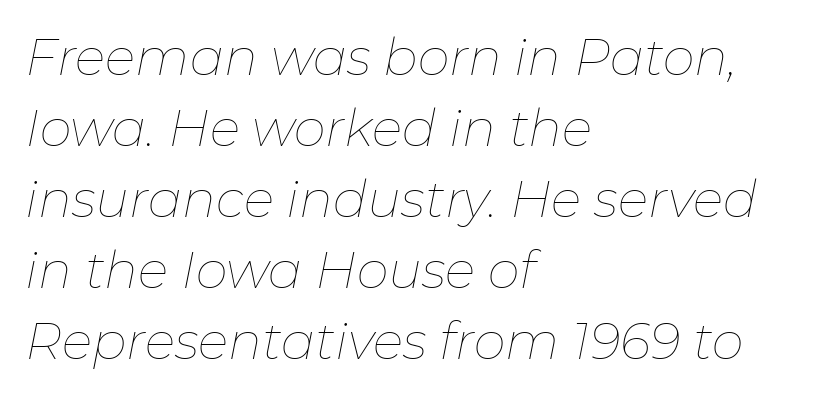
Q: Is the text bold? A: No.
Q: Is the text italic (slanted)? A: Yes, it leans right by about 11 degrees.
Q: Is the text underlined? A: No.
Q: How is the paragraph aligned? A: Left-aligned.
Q: Is the spacing between letters normal or unusually wide? A: Normal.
Q: Is the spacing between lines tight, normal or loose? A: Normal.
Q: Width (condensed, normal, or wide)? A: Normal.
Q: Stroke contrast? A: Low.
Q: x-height? A: Medium.
Q: Monospaced? A: No.
